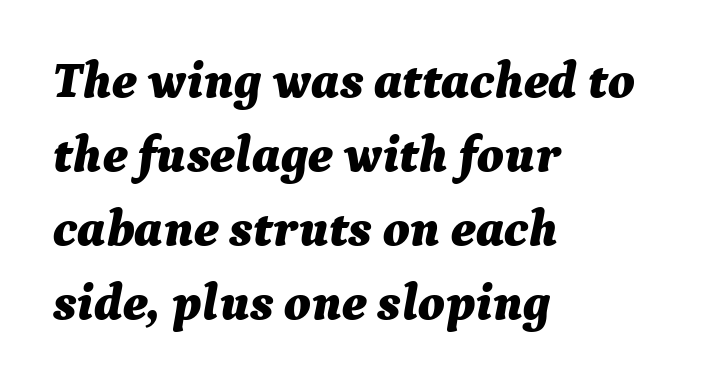
Which margin do the lines hug? The left one — the right edge is uneven. The strokes are fattened all the way to bold. The letters advance in unequal steps, a hallmark of proportional type. Honestly, the row spacing looks completely unremarkable. Yep, that's italic — everything's leaning.
